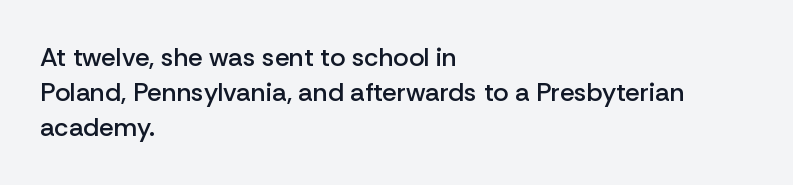
These words are printed semibold, heavier than regular yet not bold. If you measured baseline to baseline, you'd find a middling distance. Upright lettering throughout. Plain, unruled lines of type. Characters follow at the spacing the type designer built in. The lines in this sample share a left origin and differ only in where they stop.
